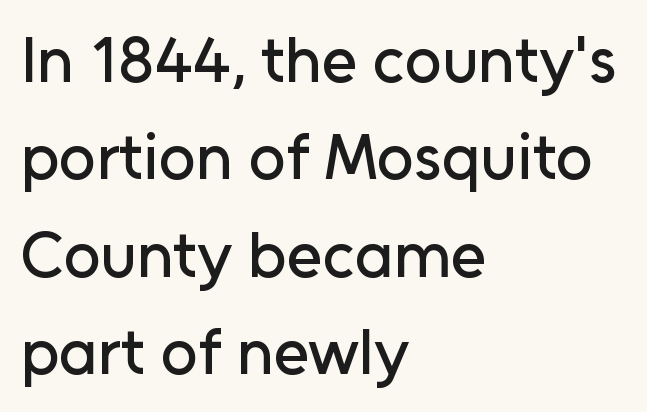
Q: Is the text italic (slanted)? A: No, it is upright.
Q: Is the typeface a serif or a sans-serif typeface? A: Sans-serif.
Q: Is the text underlined? A: No.
Q: How is the paragraph aligned? A: Left-aligned.
Q: Is the spacing between letters normal or unusually wide? A: Normal.
Q: Is the spacing between lines tight, normal or loose? A: Normal.
Q: Width (condensed, normal, or wide)? A: Normal.
Q: Stroke contrast? A: Low.
Q: x-height? A: Medium.
Q: Monospaced? A: No.
